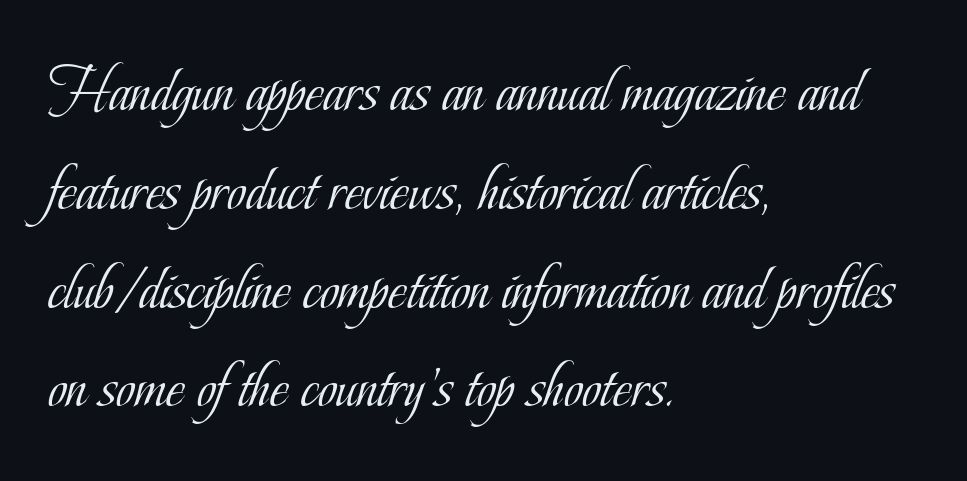
{"serif": "yes", "bold": "no", "weight": "light", "width": "condensed", "stroke_contrast": "low", "x_height": "small", "monospaced": "no", "underline": "no", "align": "left", "line_spacing": "normal", "line_spacing_ratio": 1.52, "letter_spacing": "normal", "letter_spacing_em": 0.0, "glyph_px": 65}
